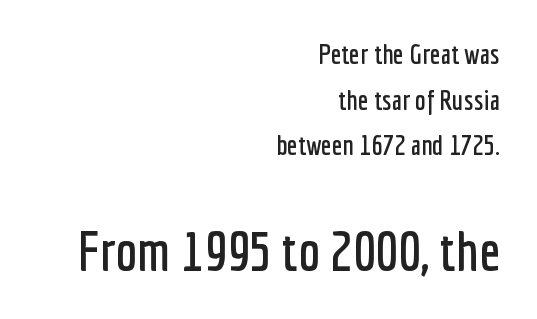
The image shows 55 px condensed sans-serif type, upright; set right-aligned, normal line spacing (1.63x), normal letter spacing, not underlined; the second (bottom) block is 1.96x larger; low stroke contrast and a medium x-height.
